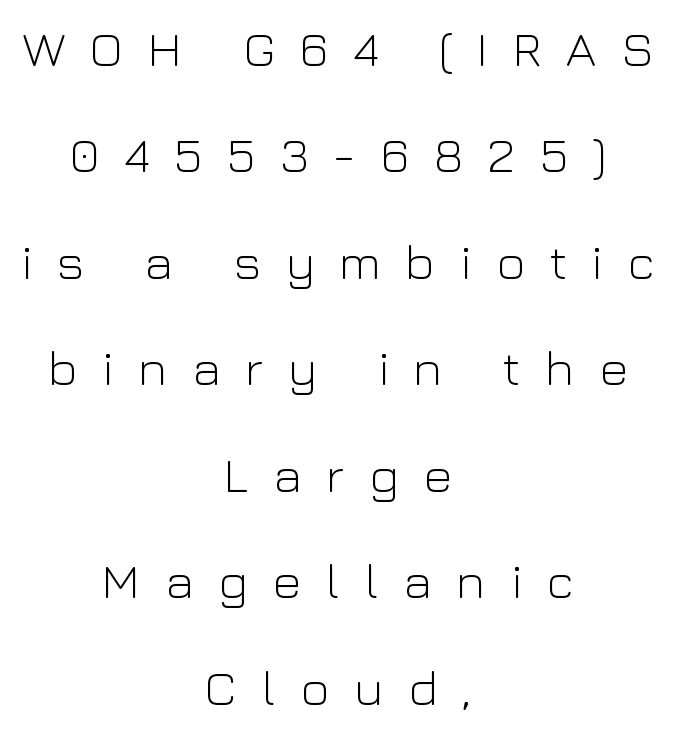
Q: Is the text bold? A: No.
Q: Is the text italic (slanted)? A: No, it is upright.
Q: Is the typeface a serif or a sans-serif typeface? A: Sans-serif.
Q: Is the text underlined? A: No.
Q: How is the paragraph aligned? A: Centered.
Q: Is the spacing between letters normal or unusually wide? A: Unusually wide.
Q: Is the spacing between lines tight, normal or loose? A: Loose.
Q: Width (condensed, normal, or wide)? A: Normal.
Q: Stroke contrast? A: Low.
Q: x-height? A: Medium.
Q: Monospaced? A: No.
